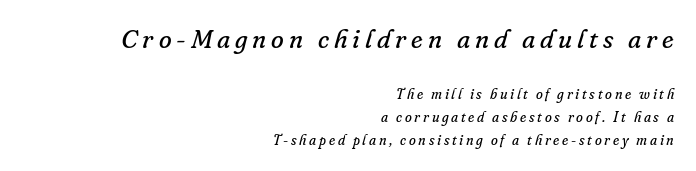
Decoration check: the copy has no underline. A student would notice the top passage is typeset larger than what follows. This is not heavy type; no bold has been used. There's an unmistakable incline to the writing here.
